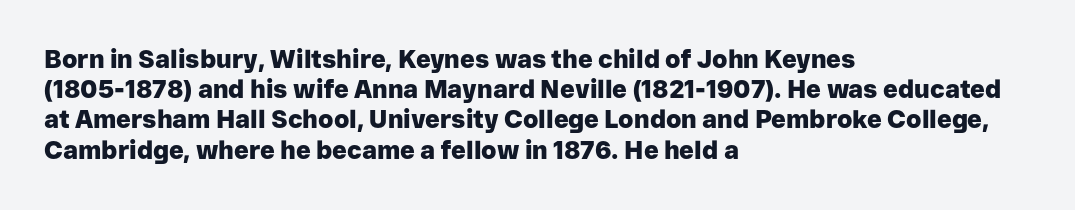
{"italic": "no", "bold": "yes", "underline": "no", "align": "left", "line_spacing_ratio": 1.21, "letter_spacing": "normal", "letter_spacing_em": 0.0, "glyph_px": 25}
